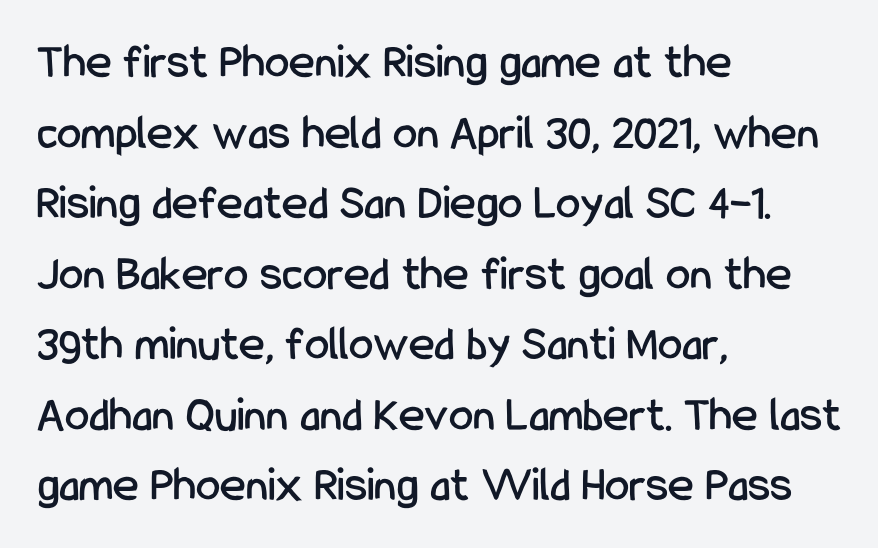
Think of a printed novel: that variable character pitch is what you see here. Font category for this specimen: sans-serif. Honestly, there is no underline to notice here at all. This sample uses an upright cut, with every glyph sitting square on the baseline. Successive baselines arrive at the customary interval.
